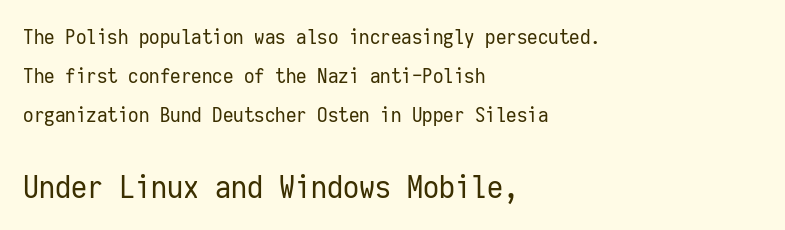
The image shows 32 px regular-weight, condensed sans-serif type, upright, monospaced; set left-aligned, line spacing 1.86x, normal letter spacing, not underlined; the second (bottom) block is 1.52x larger; low stroke contrast and a medium x-height.
